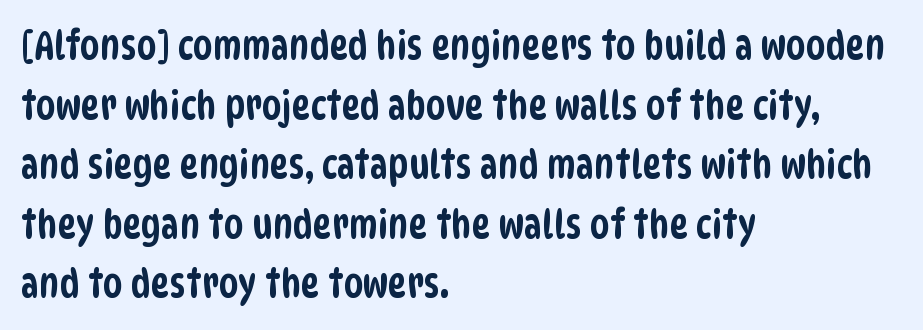
{"serif": "no", "width": "condensed", "stroke_contrast": "low", "x_height": "large", "monospaced": "no", "underline": "no", "align": "left", "line_spacing": "normal", "line_spacing_ratio": 1.49, "letter_spacing": "normal", "letter_spacing_em": 0.0, "glyph_px": 40}
